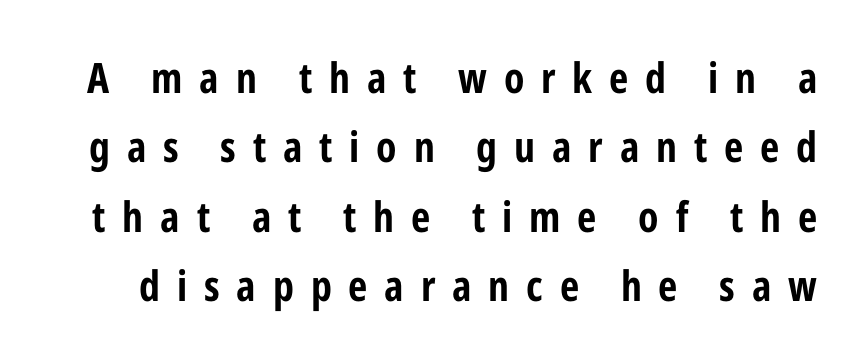
{"serif": "no", "italic": "no", "bold": "yes", "weight": "bold", "width": "condensed", "stroke_contrast": "low", "x_height": "medium", "monospaced": "no", "underline": "no", "line_spacing": "normal", "line_spacing_ratio": 1.65, "letter_spacing": "wide", "letter_spacing_em": 0.4, "glyph_px": 42}
